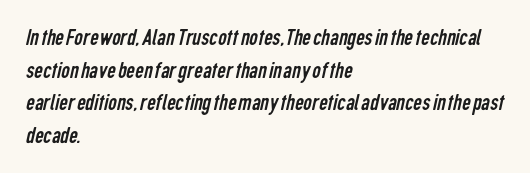
Q: Is the text bold? A: No.
Q: Is the text underlined? A: No.
Q: How is the paragraph aligned? A: Left-aligned.
Q: Is the spacing between letters normal or unusually wide? A: Normal.
Q: Is the spacing between lines tight, normal or loose? A: Normal.
